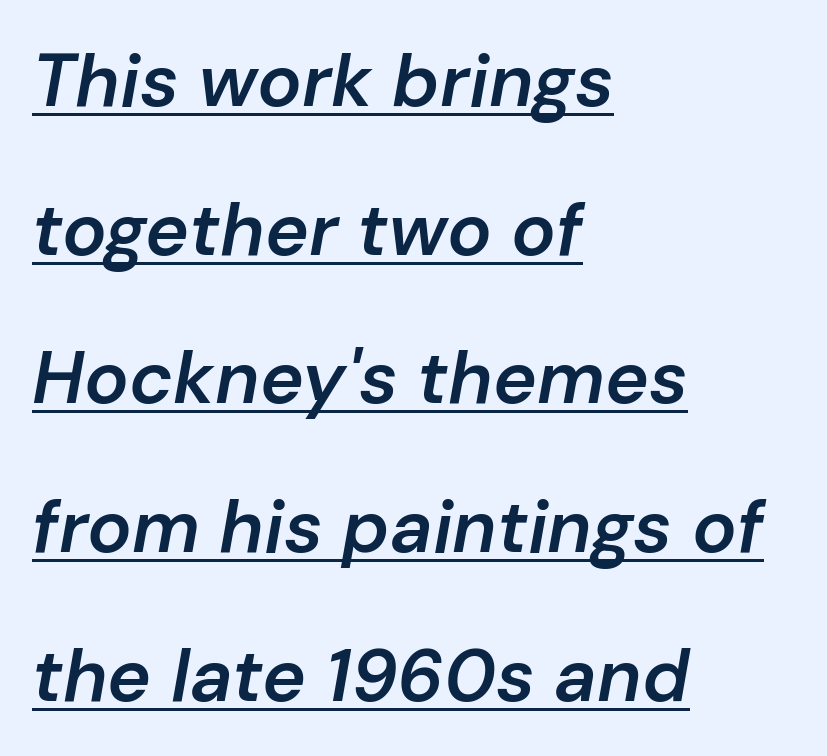
{"italic": "yes", "lean": "right", "slant_degrees": 10, "bold": "semi", "weight": "semibold", "width": "normal", "stroke_contrast": "low", "x_height": "medium", "monospaced": "no", "underline": "yes", "align": "left", "line_spacing": "loose", "line_spacing_ratio": 2.01, "letter_spacing": "normal", "letter_spacing_em": 0.0, "glyph_px": 74}
